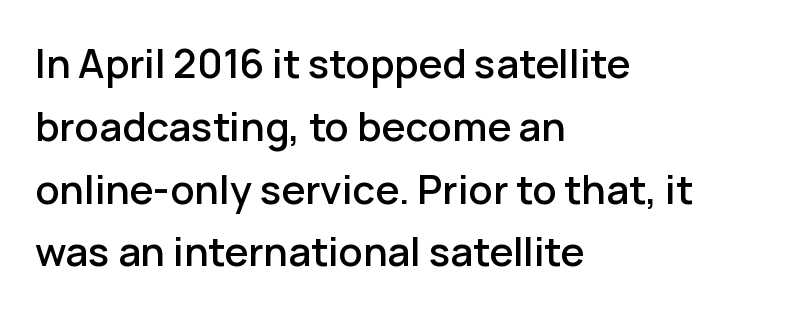
The image shows 40 px sans-serif type, upright; set left-aligned, normal line spacing (1.57x), normal letter spacing, not underlined; low stroke contrast and a medium x-height.
